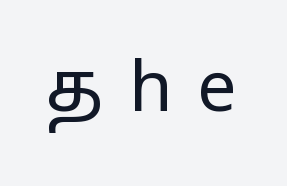
The image shows 70 px regular-weight, condensed sans-serif type, upright; set unusually wide letter spacing (+0.36 em), not underlined; low stroke contrast and a large x-height.
